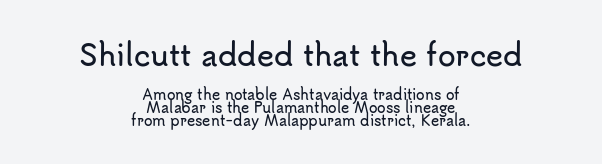
Each letter's strokes conclude bluntly, with no projecting serifs. The space between consecutive lines is stingy. Typeset on center — no edge is straight. This rendering features lettering with no underline. A student would notice the top passage is typeset larger than what follows. The font's upright variant was chosen for this text.
